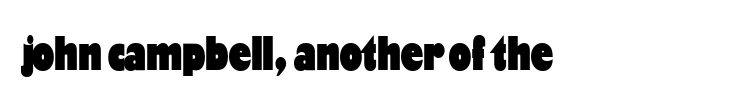
The image shows 49 px heavy, condensed sans-serif type, upright; set normal letter spacing, not underlined; low stroke contrast and a medium x-height.
